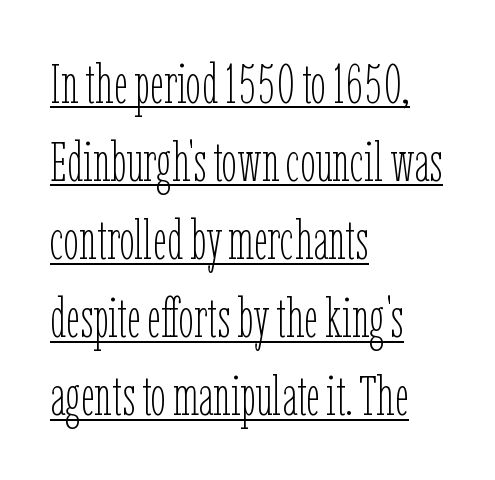
{"italic": "no", "bold": "no", "weight": "thin", "width": "condensed", "stroke_contrast": "low", "x_height": "medium", "monospaced": "no", "underline": "yes", "align": "left", "line_spacing": "normal", "line_spacing_ratio": 1.42, "letter_spacing": "normal", "letter_spacing_em": 0.0, "glyph_px": 55}
